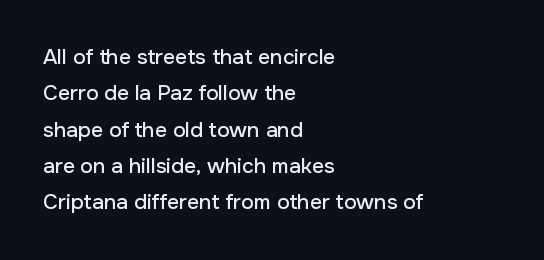
The image shows 21 px text type, upright; set left-aligned, line spacing 1.73x, normal letter spacing, not underlined.
